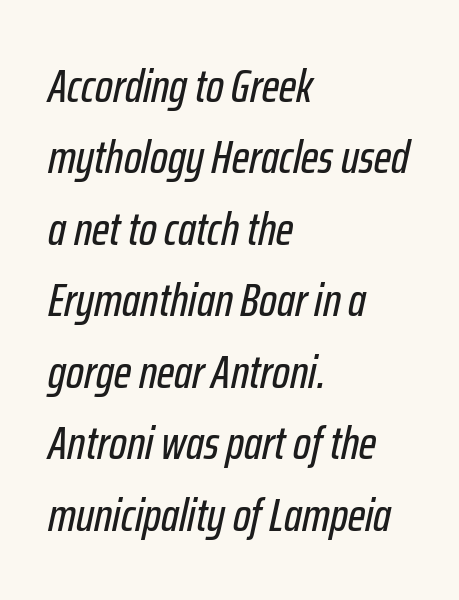
The rendering uses natural spacing where letterforms have individual widths. The space directly below the letters is spotless. Leading matches the norm, producing a regular column. The passage shown has conventional tracking throughout. Reading down the block, your eye returns to a fixed left position each line.
